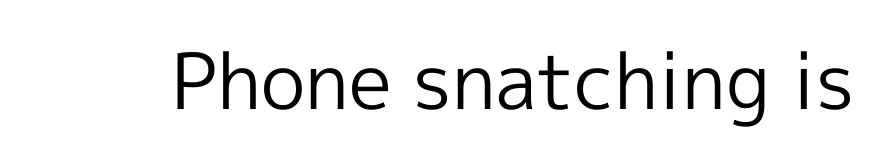
The image shows 77 px regular-weight sans-serif type, upright; set normal letter spacing, not underlined; a medium x-height.
